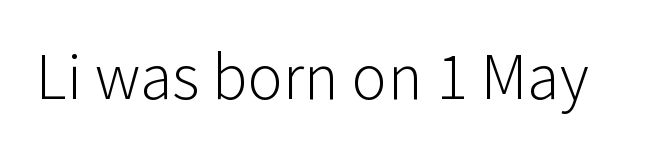
The image shows 66 px light sans-serif type, upright; set normal letter spacing, not underlined; low stroke contrast and a medium x-height.
